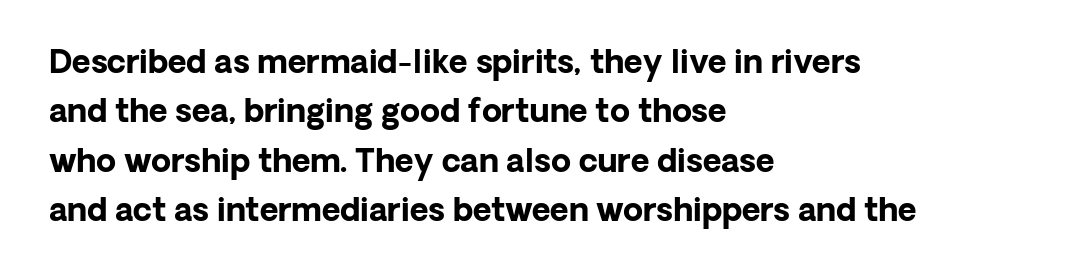
{"serif": "no", "italic": "no", "bold": "yes", "weight": "bold", "width": "normal", "stroke_contrast": "low", "x_height": "medium", "monospaced": "no", "underline": "no", "align": "left", "line_spacing": "normal", "line_spacing_ratio": 1.54, "letter_spacing": "normal", "letter_spacing_em": 0.0, "glyph_px": 32}
